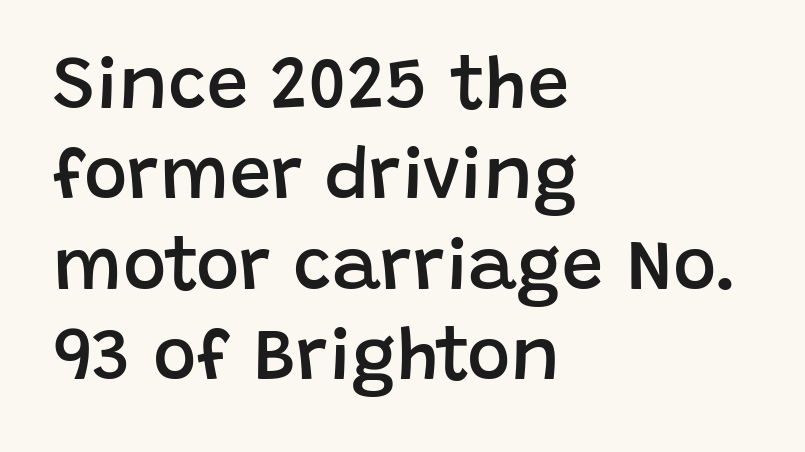
Q: Is the text bold? A: Semi-bold.
Q: Is the text italic (slanted)? A: No, it is upright.
Q: Is the typeface a serif or a sans-serif typeface? A: Sans-serif.
Q: Is the text underlined? A: No.
Q: How is the paragraph aligned? A: Left-aligned.
Q: Is the spacing between letters normal or unusually wide? A: Normal.
Q: Width (condensed, normal, or wide)? A: Normal.
Q: Stroke contrast? A: Low.
Q: x-height? A: Large.
Q: Monospaced? A: No.
